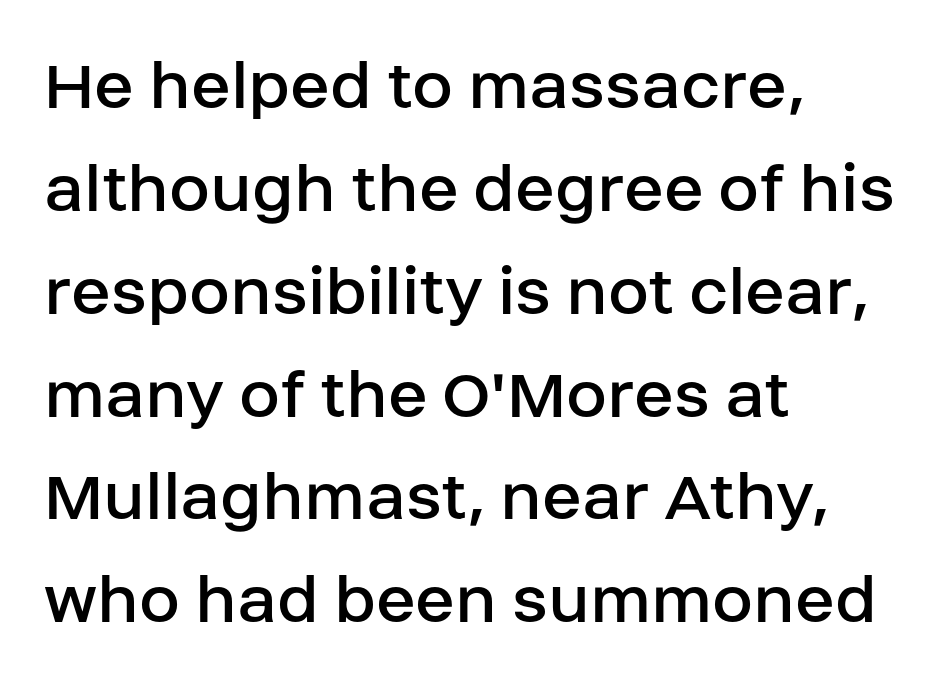
{"serif": "no", "italic": "no", "bold": "no", "weight": "regular", "width": "normal", "stroke_contrast": "low", "x_height": "large", "monospaced": "no", "underline": "no", "align": "left", "line_spacing": "normal", "line_spacing_ratio": 1.39, "letter_spacing": "normal", "letter_spacing_em": 0.0, "glyph_px": 74}
